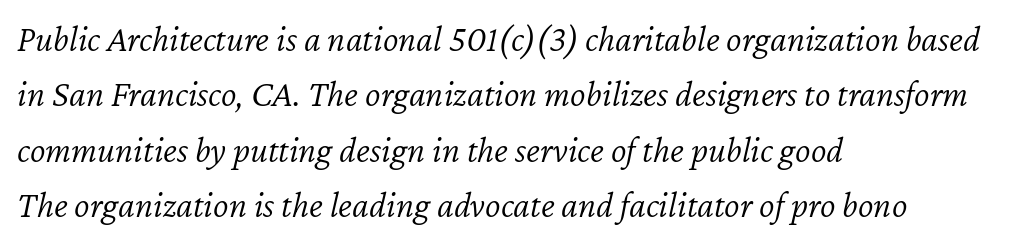
{"italic": "yes", "lean": "right", "slant_degrees": 12, "bold": "no", "weight": "light", "width": "normal", "stroke_contrast": "low", "x_height": "medium", "monospaced": "no", "underline": "no", "align": "left", "line_spacing": "normal", "line_spacing_ratio": 1.5, "letter_spacing": "normal", "letter_spacing_em": 0.0, "glyph_px": 37}
